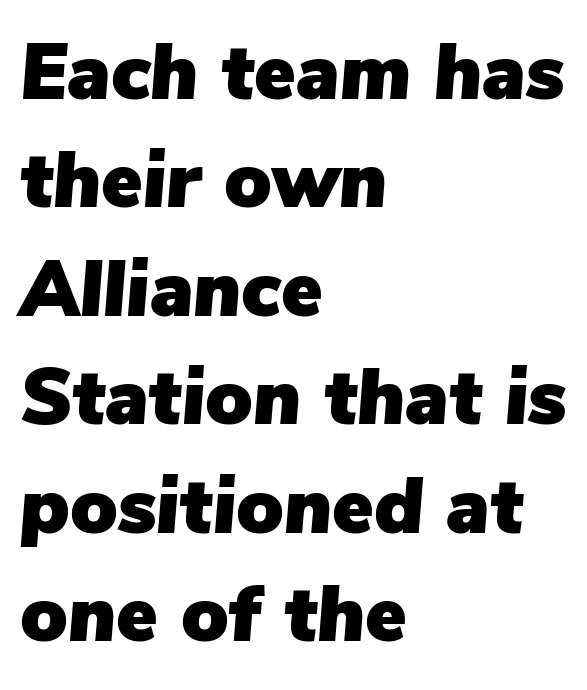
The image shows 78 px text type, italic (leaning right); set left-aligned, normal line spacing (1.39x), normal letter spacing, not underlined; low stroke contrast and a medium x-height.
